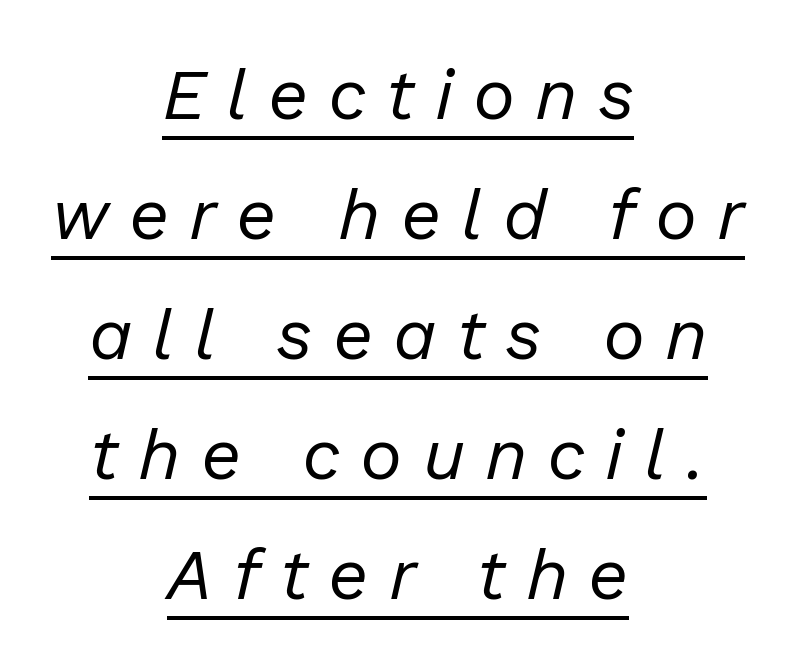
The image shows 71 px regular-weight type, italic (leaning right); set centered, normal line spacing (1.69x), unusually wide letter spacing (+0.28 em), underlined; low stroke contrast and a medium x-height.
